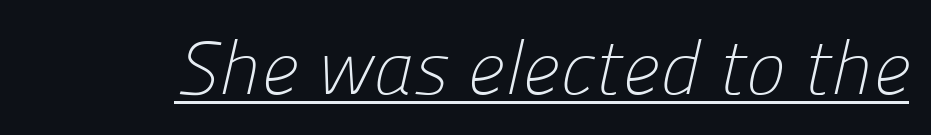
Q: Is the text bold? A: No.
Q: Is the typeface a serif or a sans-serif typeface? A: Sans-serif.
Q: Is the text underlined? A: Yes.
Q: Is the spacing between letters normal or unusually wide? A: Normal.
Q: Width (condensed, normal, or wide)? A: Normal.
Q: Stroke contrast? A: Low.
Q: x-height? A: Medium.
Q: Monospaced? A: No.
